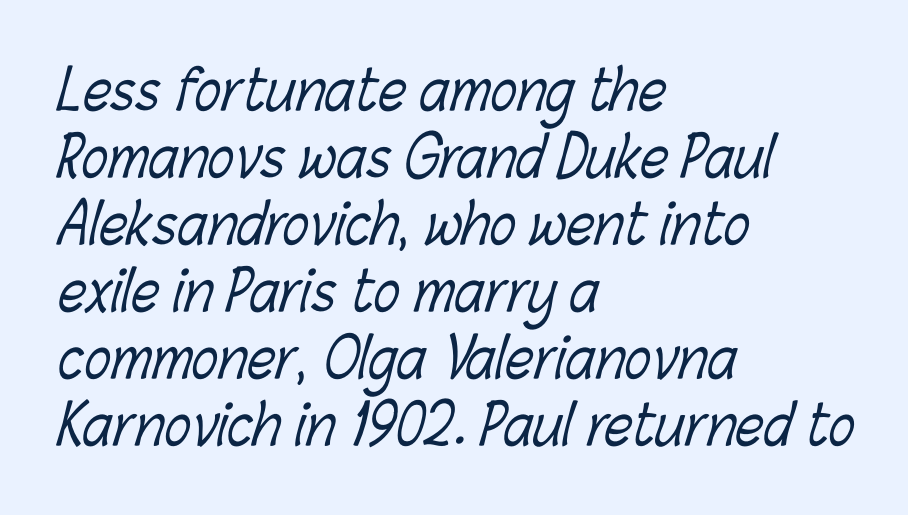
{"bold": "no", "weight": "light", "width": "condensed", "stroke_contrast": "low", "x_height": "medium", "monospaced": "no", "underline": "no", "align": "left", "line_spacing_ratio": 1.22, "letter_spacing": "normal", "letter_spacing_em": 0.0, "glyph_px": 55}
